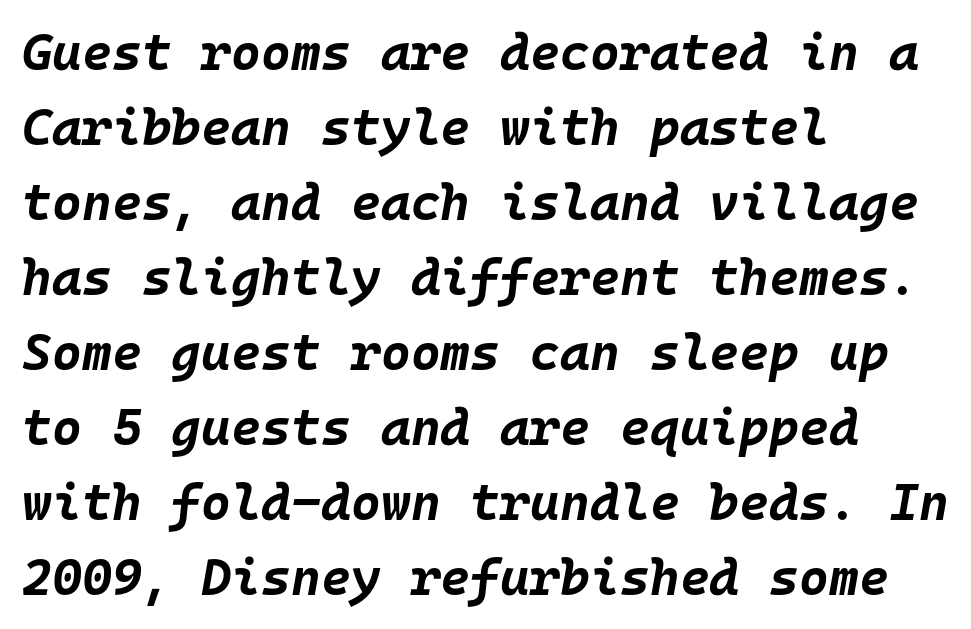
Standard letterfit; no display-style spreading of the glyphs. On the weight axis this lands at bold, roughly 700. Think of a typewriter: that constant character pitch is what you see here. Italic: yes, the glyphs are oblique. Vertical spacing — default. The gap between lines stays unmarked.
